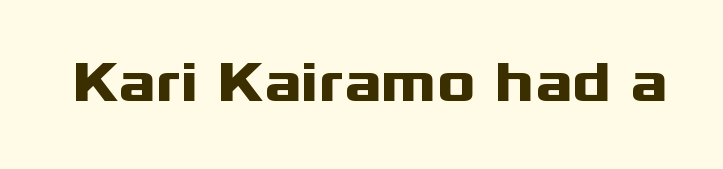
{"serif": "no", "italic": "no", "bold": "yes", "weight": "heavy", "width": "wide", "stroke_contrast": "medium", "x_height": "medium", "monospaced": "no", "underline": "no", "letter_spacing": "normal", "letter_spacing_em": 0.0, "glyph_px": 58}
